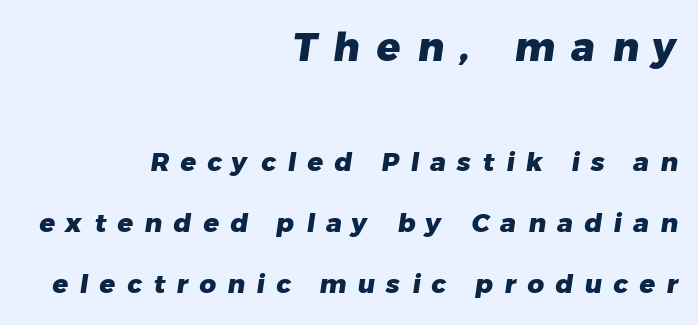
The image shows 39 px heavy sans-serif type; set right-aligned, loose line spacing (2.35x), unusually wide letter spacing (+0.44 em), not underlined; the first (top) block is 1.5x larger; low stroke contrast and a medium x-height.
